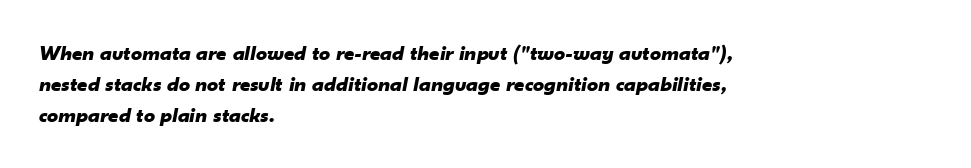
These lines stack with their left ends in a neat column. Standard letterfit; no display-style spreading of the glyphs. The designer left line spacing at the default. Caption: bold face, heavy strokes. Unmarked baselines from the first word to the last. Every character sits at an angle, as italics do.
